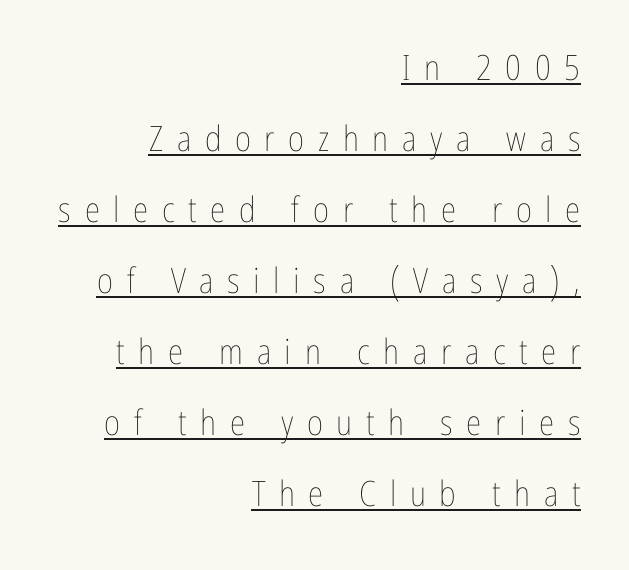
Q: Is the text bold? A: No.
Q: Is the text italic (slanted)? A: No, it is upright.
Q: Is the text underlined? A: Yes.
Q: How is the paragraph aligned? A: Right-aligned.
Q: Is the spacing between letters normal or unusually wide? A: Unusually wide.
Q: Is the spacing between lines tight, normal or loose? A: Loose.
Q: Width (condensed, normal, or wide)? A: Condensed.
Q: Stroke contrast? A: Low.
Q: x-height? A: Medium.
Q: Monospaced? A: No.
